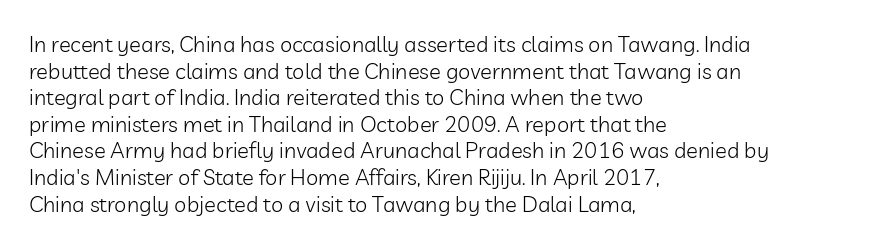
Q: Is the text bold? A: No.
Q: Is the text italic (slanted)? A: No, it is upright.
Q: Is the text underlined? A: No.
Q: How is the paragraph aligned? A: Left-aligned.
Q: Is the spacing between letters normal or unusually wide? A: Normal.
